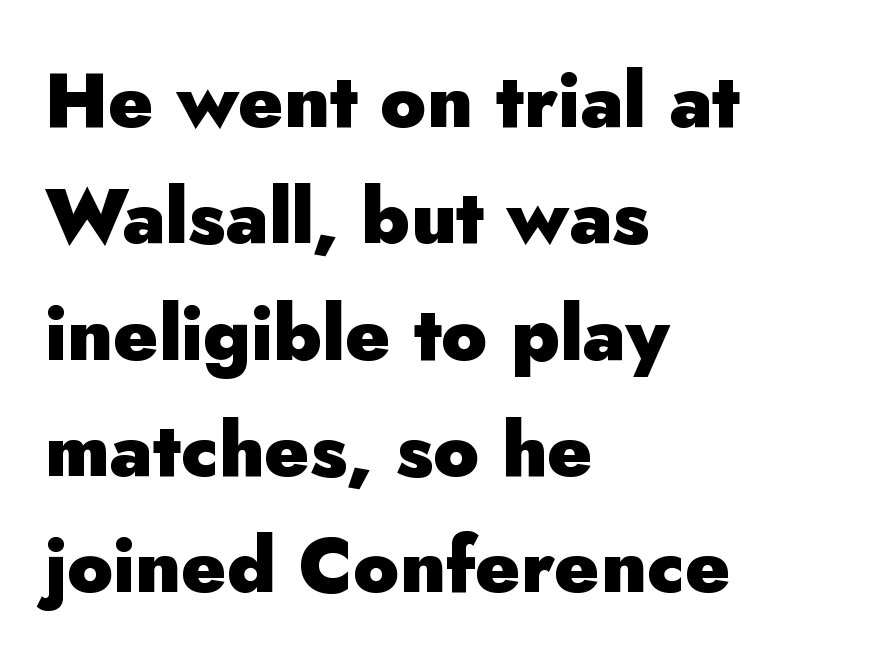
The image shows 76 px heavy sans-serif type, upright; set left-aligned, normal line spacing (1.53x), normal letter spacing, not underlined; low stroke contrast and a small x-height.
